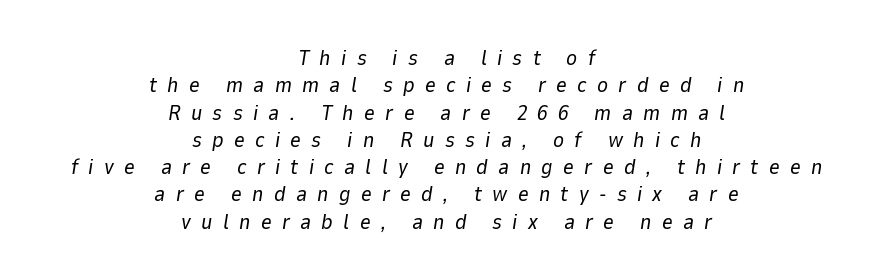
Q: Is the text bold? A: No.
Q: Is the text italic (slanted)? A: Yes, it leans right by about 9 degrees.
Q: Is the text underlined? A: No.
Q: How is the paragraph aligned? A: Centered.
Q: Is the spacing between letters normal or unusually wide? A: Unusually wide.
Q: Is the spacing between lines tight, normal or loose? A: Normal.
